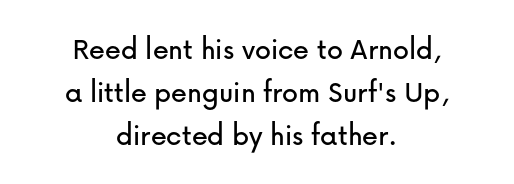
The image shows 32 px sans-serif type, upright; set centered, normal line spacing (1.35x), normal letter spacing, not underlined; low stroke contrast and a medium x-height.
